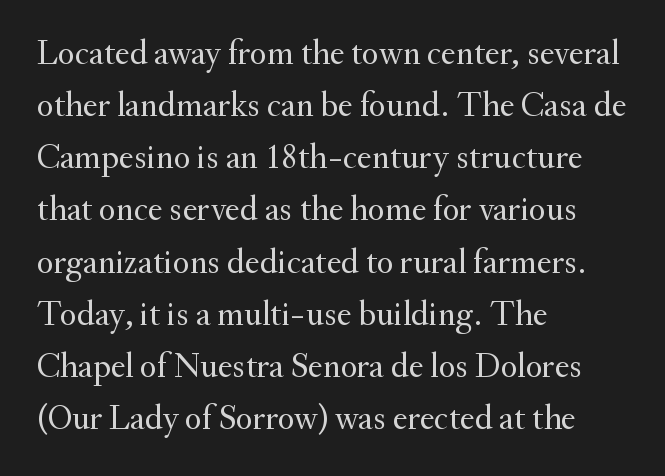
Q: Is the text bold? A: No.
Q: Is the text italic (slanted)? A: No, it is upright.
Q: Is the typeface a serif or a sans-serif typeface? A: Serif.
Q: Is the text underlined? A: No.
Q: How is the paragraph aligned? A: Left-aligned.
Q: Is the spacing between letters normal or unusually wide? A: Normal.
Q: Is the spacing between lines tight, normal or loose? A: Normal.
Q: Width (condensed, normal, or wide)? A: Normal.
Q: Stroke contrast? A: Medium.
Q: x-height? A: Small.
Q: Monospaced? A: No.
